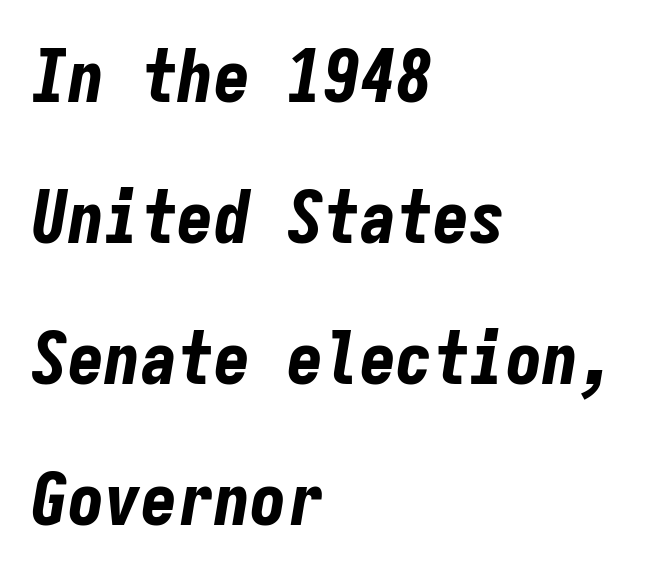
The strip under each line holds only bare page. This sample has the even, mechanical cadence of fixed-width lettering. Compared with a centered layout, this one pins lines to the left instead. This rendering leaves character spacing at its baseline value.
